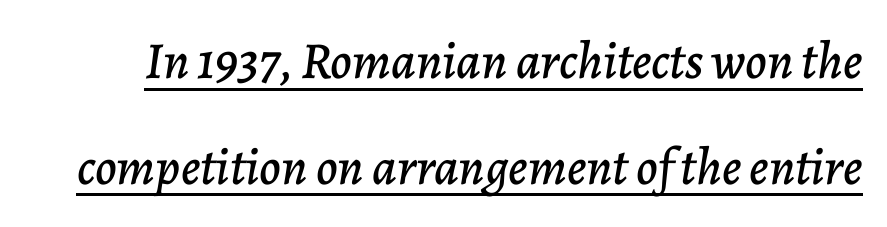
{"italic": "yes", "lean": "right", "slant_degrees": 7, "width": "normal", "stroke_contrast": "low", "x_height": "medium", "monospaced": "no", "underline": "yes", "line_spacing": "loose", "line_spacing_ratio": 2.03, "letter_spacing": "normal", "letter_spacing_em": 0.0, "glyph_px": 52}
